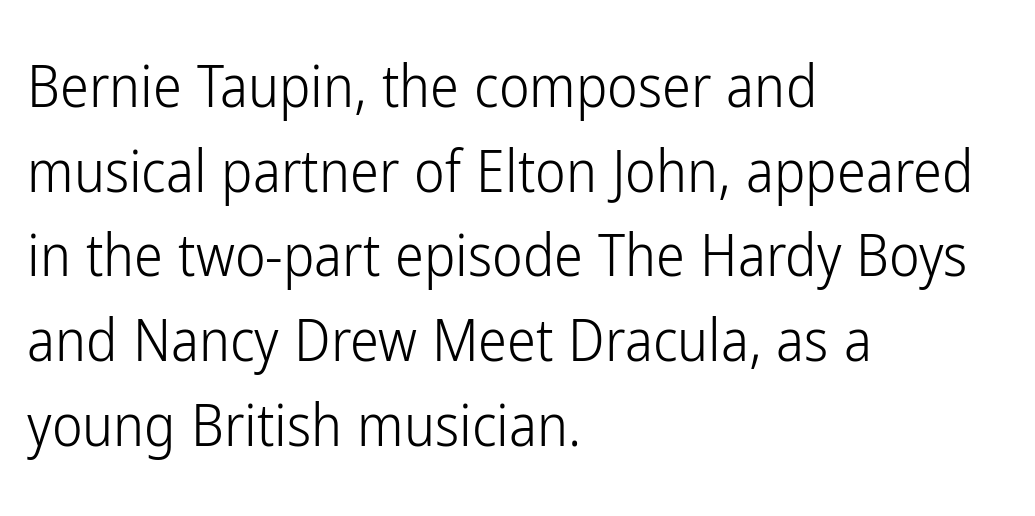
The image shows 58 px light, condensed sans-serif type, upright; set left-aligned, normal line spacing (1.46x), normal letter spacing, not underlined; low stroke contrast and a medium x-height.
